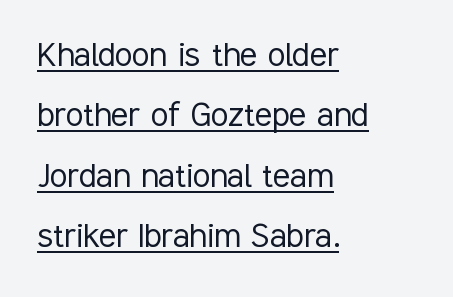
Honestly, the letter spacing is just normal — you wouldn't notice it. Caption: lettering with a line underneath. Compared with typical paragraphs, the rows here are spaced about the same. The letters stand upright; this is a roman face. The face used here is proportionally spaced, like ordinary book or web type.
